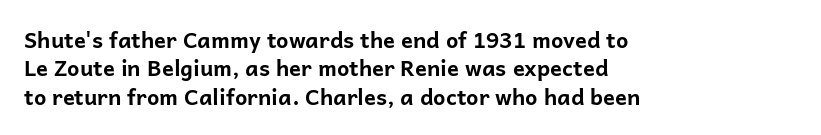
This is the regular roman posture of the typeface. The lines in this sample share a left origin and differ only in where they stop. Standard letterfit; no display-style spreading of the glyphs. Heavy-handed strokes throughout: this text is bold. The space directly below the letters is spotless.
